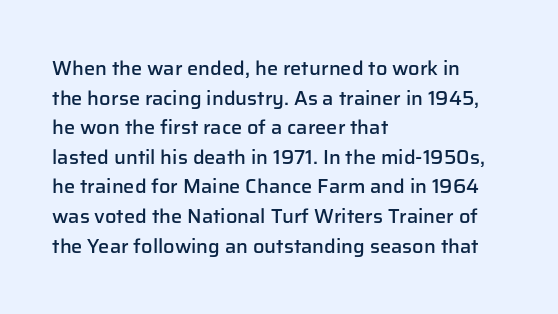
Q: Is the text bold? A: Semi-bold.
Q: Is the text italic (slanted)? A: No, it is upright.
Q: Is the text underlined? A: No.
Q: How is the paragraph aligned? A: Left-aligned.
Q: Is the spacing between letters normal or unusually wide? A: Normal.
Q: Is the spacing between lines tight, normal or loose? A: Normal.
